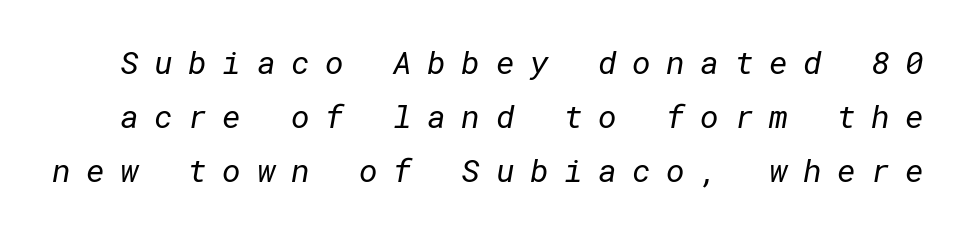
The passage shown stacks its lines at a standard gap. Tracking here is generous; glyphs stand well apart from one another. These lines are composed in type without serifs. On a weight scale, this lands at 450 or below.
